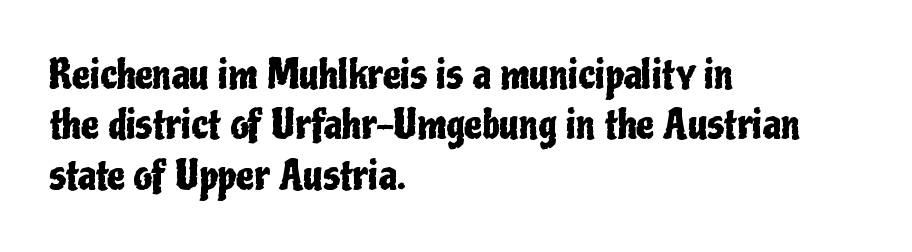
Q: Is the text italic (slanted)? A: No, it is upright.
Q: Is the typeface a serif or a sans-serif typeface? A: Sans-serif.
Q: Is the text underlined? A: No.
Q: How is the paragraph aligned? A: Left-aligned.
Q: Is the spacing between letters normal or unusually wide? A: Normal.
Q: Is the spacing between lines tight, normal or loose? A: Normal.
Q: Width (condensed, normal, or wide)? A: Condensed.
Q: Stroke contrast? A: Low.
Q: x-height? A: Medium.
Q: Monospaced? A: No.
